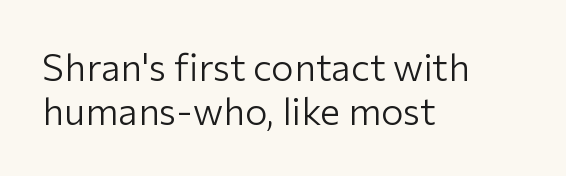
The image shows 38 px light sans-serif type, upright; set left-aligned, line spacing 1.16x, normal letter spacing, not underlined; low stroke contrast and a medium x-height.
